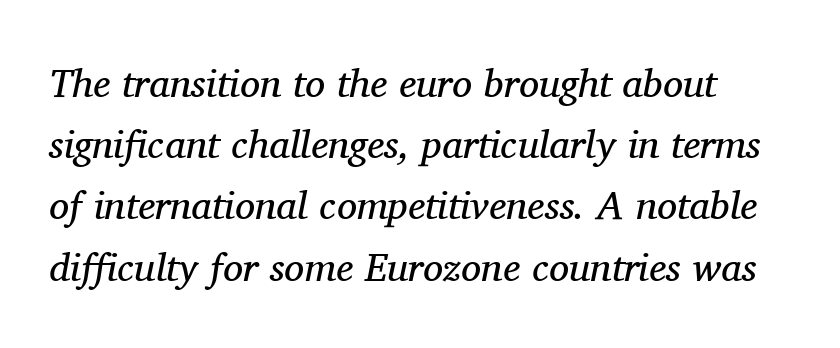
The image shows 40 px regular-weight serif type, italic (leaning right); set left-aligned, normal line spacing (1.53x), normal letter spacing, not underlined; medium stroke contrast and a medium x-height.
